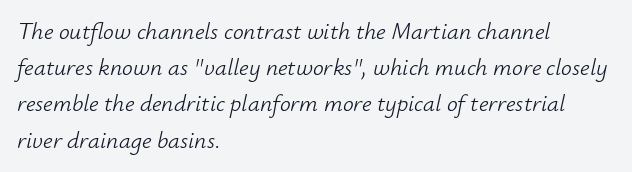
The lettering tilts uniformly, giving the passage an italic look. The rows are spaced the way most documents space them. Stem width sits at or under what a default text font uses. Each row of text sits above clean, open space. You could call the tracking neutral — neither tight nor loose.
